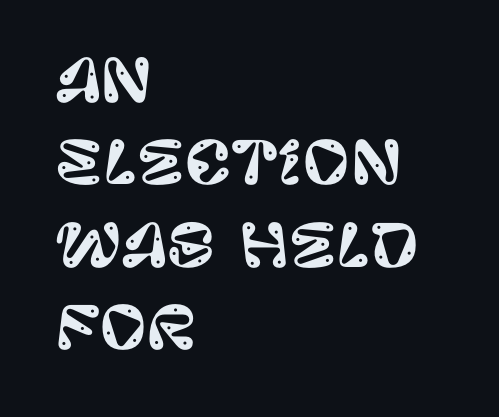
Q: Is the text italic (slanted)? A: Yes.
Q: Is the typeface a serif or a sans-serif typeface? A: Sans-serif.
Q: Is the text underlined? A: No.
Q: How is the paragraph aligned? A: Left-aligned.
Q: Is the spacing between letters normal or unusually wide? A: Normal.
Q: Is the spacing between lines tight, normal or loose? A: Normal.
Q: Width (condensed, normal, or wide)? A: Normal.
Q: Stroke contrast? A: Low.
Q: x-height? A: Large.
Q: Monospaced? A: No.
